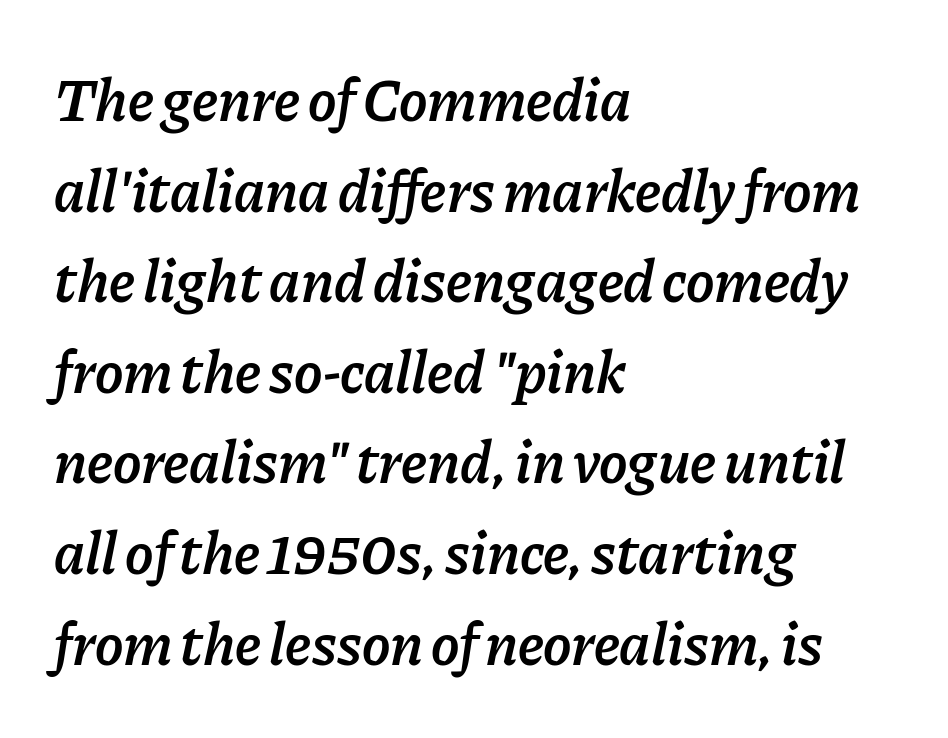
Is this a fixed-width face? No — the glyphs have proportional, varying widths. The space directly below the letters is spotless. Yep, that's italic — everything's leaning. In CSS terms this would be text-align: left. Emphasis by weight is partial: semibold.
